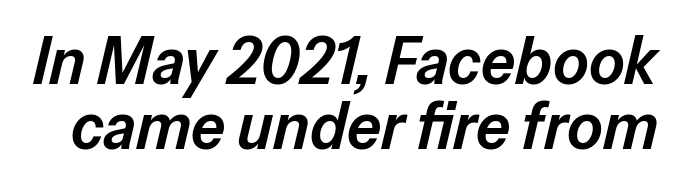
Q: Is the text bold? A: Semi-bold.
Q: Is the text italic (slanted)? A: Yes, it leans right by about 13 degrees.
Q: Is the text underlined? A: No.
Q: Is the spacing between letters normal or unusually wide? A: Normal.
Q: Is the spacing between lines tight, normal or loose? A: Tight.
Q: Width (condensed, normal, or wide)? A: Normal.
Q: Stroke contrast? A: Low.
Q: x-height? A: Medium.
Q: Monospaced? A: No.
